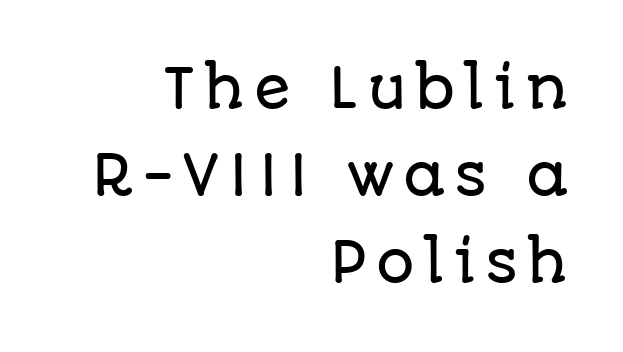
The image shows 54 px sans-serif type, upright; set right-aligned, normal line spacing (1.61x), not underlined; low stroke contrast and a large x-height.
